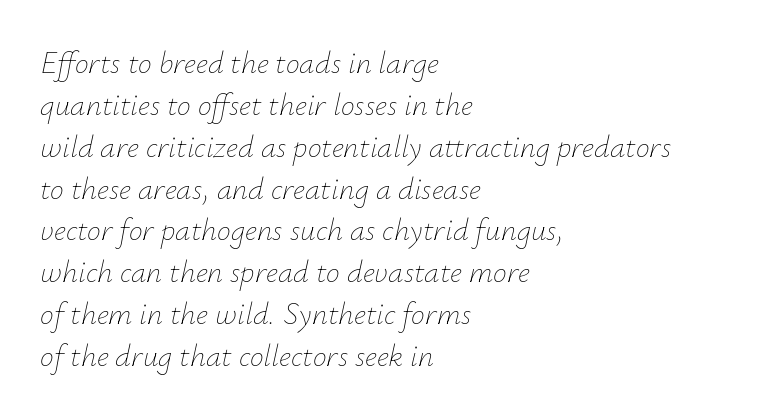
The image shows 31 px thin type, italic (leaning right); set left-aligned, normal line spacing (1.35x), normal letter spacing, not underlined; low stroke contrast and a small x-height.
